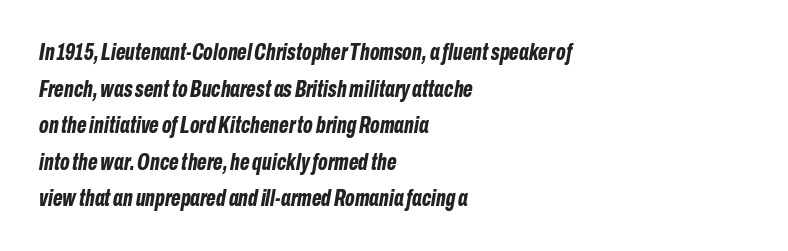
Q: Is the text bold? A: Yes.
Q: Is the text italic (slanted)? A: Yes, it leans right by about 10 degrees.
Q: Is the text underlined? A: No.
Q: How is the paragraph aligned? A: Left-aligned.
Q: Is the spacing between letters normal or unusually wide? A: Normal.
Q: Is the spacing between lines tight, normal or loose? A: Normal.
